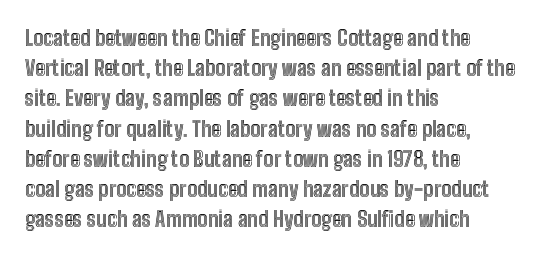
The lines sit at an ordinary, default distance from one another. In terms of posture, this sample is upright. What stands out about the letter spacing? Nothing — it is the standard amount. Leftover space on each line is placed entirely after the last word. Check the space under the baseline: it is left empty.
